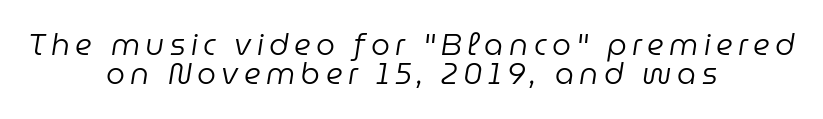
The image shows 30 px regular-weight type, italic (leaning right); set centered, tight line spacing (0.98x), not underlined; low stroke contrast and a medium x-height.
